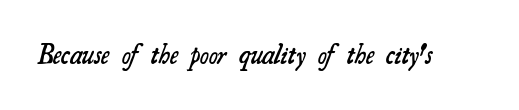
The image shows 27 px text type; set normal letter spacing, not underlined.
